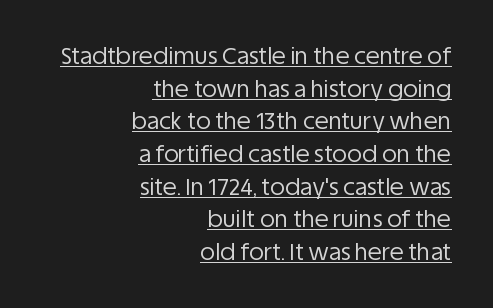
{"italic": "no", "bold": "no", "underline": "yes", "align": "right", "line_spacing": "normal", "line_spacing_ratio": 1.42, "letter_spacing": "normal", "letter_spacing_em": 0.0, "glyph_px": 23}
